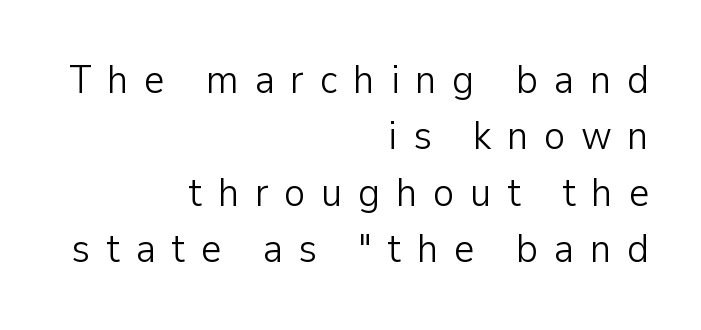
Q: Is the text bold? A: No.
Q: Is the text italic (slanted)? A: No, it is upright.
Q: Is the typeface a serif or a sans-serif typeface? A: Sans-serif.
Q: Is the text underlined? A: No.
Q: How is the paragraph aligned? A: Right-aligned.
Q: Is the spacing between letters normal or unusually wide? A: Unusually wide.
Q: Is the spacing between lines tight, normal or loose? A: Normal.
Q: Width (condensed, normal, or wide)? A: Normal.
Q: Stroke contrast? A: Low.
Q: x-height? A: Medium.
Q: Monospaced? A: No.
